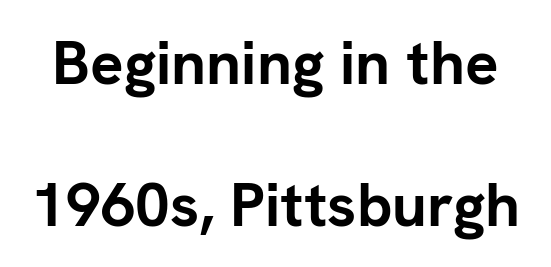
{"serif": "no", "italic": "no", "bold": "yes", "weight": "semibold", "width": "normal", "stroke_contrast": "low", "x_height": "medium", "monospaced": "no", "underline": "no", "line_spacing": "loose", "line_spacing_ratio": 2.29, "letter_spacing": "normal", "letter_spacing_em": 0.0, "glyph_px": 62}
